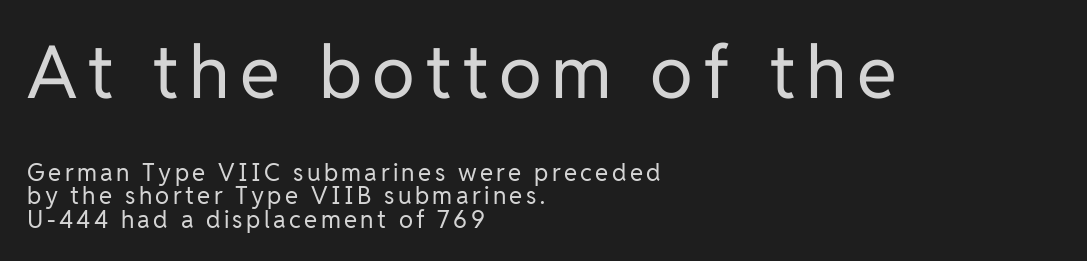
{"serif": "no", "italic": "no", "bold": "no", "weight": "regular", "width": "normal", "stroke_contrast": "low", "x_height": "medium", "monospaced": "no", "underline": "no", "align": "left", "line_spacing": "tight", "line_spacing_ratio": 0.98, "larger_block": "first", "size_ratio": 3.04, "glyph_px": 73}
